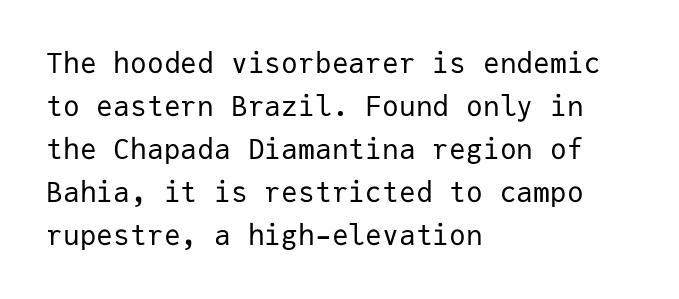
The image shows 28 px regular-weight sans-serif type, upright, monospaced; set left-aligned, normal line spacing (1.54x), normal letter spacing, not underlined; low stroke contrast and a medium x-height.
